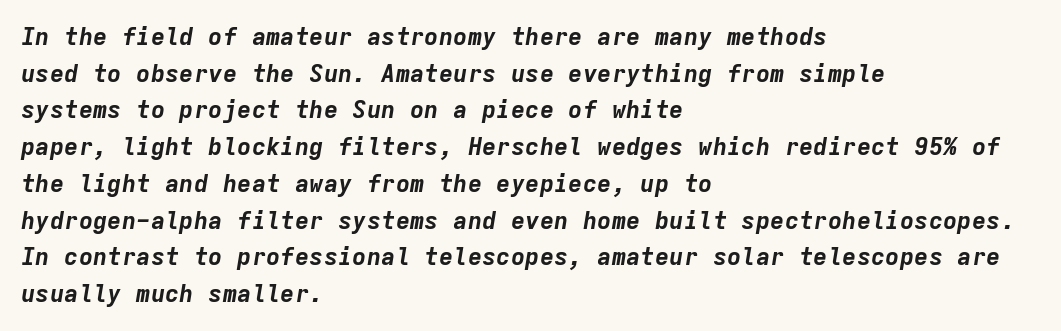
{"italic": "yes", "lean": "right", "slant_degrees": 9, "bold": "yes", "underline": "no", "align": "left", "line_spacing": "normal", "line_spacing_ratio": 1.53, "letter_spacing": "normal", "letter_spacing_em": 0.0, "glyph_px": 24}
